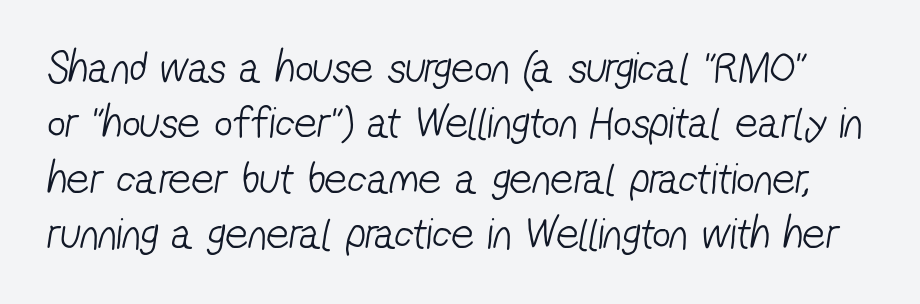
The image shows 45 px light, condensed sans-serif type; set line spacing 1.23x, normal letter spacing, not underlined; low stroke contrast and a medium x-height.
